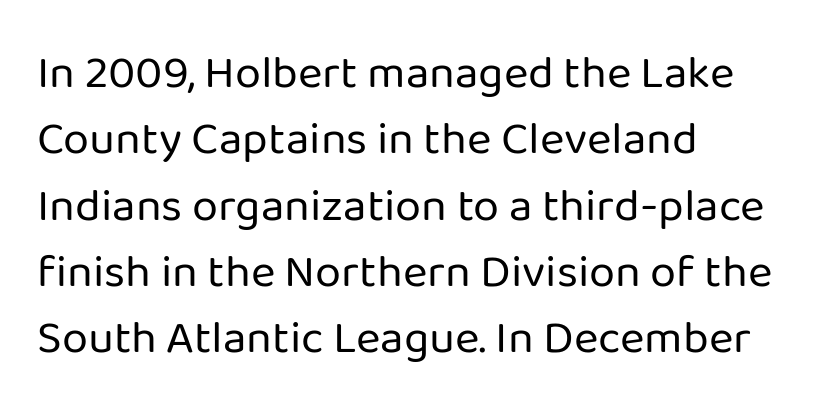
Q: Is the text bold? A: No.
Q: Is the text italic (slanted)? A: No, it is upright.
Q: Is the typeface a serif or a sans-serif typeface? A: Sans-serif.
Q: Is the text underlined? A: No.
Q: How is the paragraph aligned? A: Left-aligned.
Q: Is the spacing between letters normal or unusually wide? A: Normal.
Q: Is the spacing between lines tight, normal or loose? A: Normal.
Q: Width (condensed, normal, or wide)? A: Normal.
Q: Stroke contrast? A: Low.
Q: x-height? A: Medium.
Q: Monospaced? A: No.
